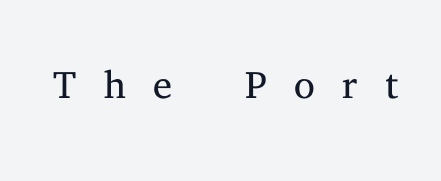
The image shows 59 px light serif type, upright; set unusually wide letter spacing (+0.46 em), not underlined; medium stroke contrast and a medium x-height.
